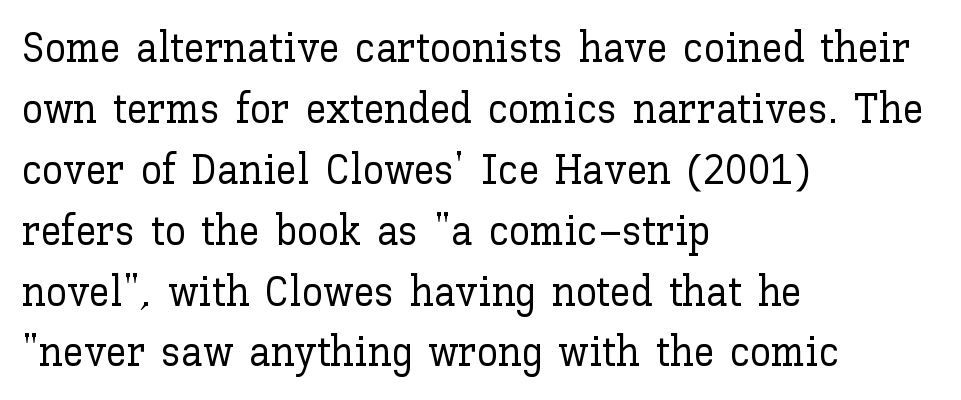
The image shows 42 px text type, upright; set left-aligned, normal line spacing (1.45x), normal letter spacing, not underlined; low stroke contrast and a medium x-height.
